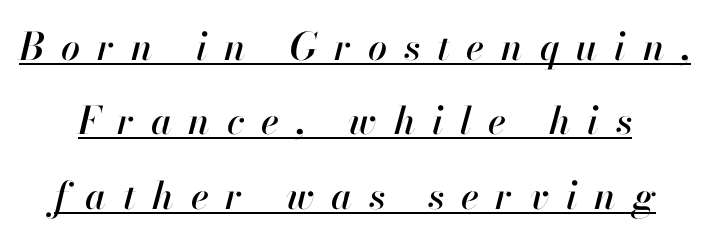
Q: Is the text italic (slanted)? A: Yes, it leans right by about 13 degrees.
Q: Is the text underlined? A: Yes.
Q: Is the spacing between letters normal or unusually wide? A: Unusually wide.
Q: Is the spacing between lines tight, normal or loose? A: Loose.
Q: Width (condensed, normal, or wide)? A: Normal.
Q: Stroke contrast? A: High.
Q: x-height? A: Small.
Q: Monospaced? A: No.
